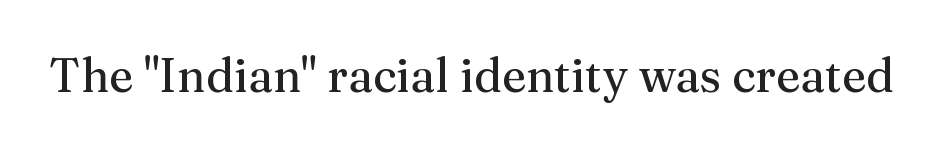
Spacing verdict: proportional, widths tailored to each character. The specimen omits any rule beneath the text block's lines. The font is comparable to plain body text, perhaps lighter. Tracking value appears to be zero — textbook default spacing. Each letter's strokes conclude with small projecting serifs. No italicization has been applied; the sample stays upright.
